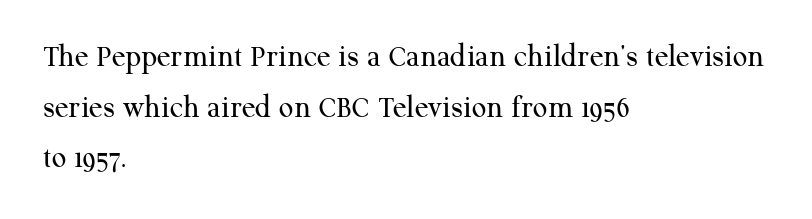
The font's upright variant was chosen for this text. Does the type have serifs? Yes, each stem ends in a small foot. In CSS terms this would be text-align: left. A normal amount of white space separates one row of letters from the next. Check under the words: just untouched page.
